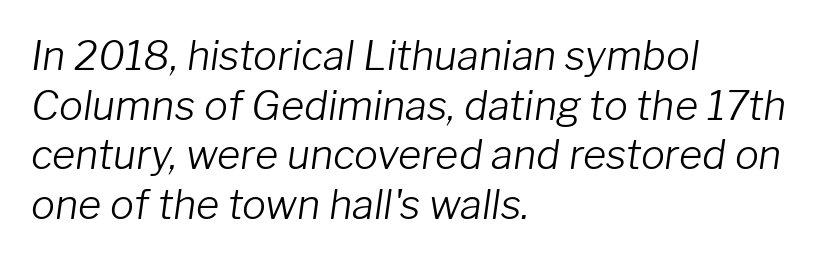
Q: Is the text bold? A: No.
Q: Is the text italic (slanted)? A: Yes, it leans right by about 8 degrees.
Q: Is the text underlined? A: No.
Q: How is the paragraph aligned? A: Left-aligned.
Q: Is the spacing between letters normal or unusually wide? A: Normal.
Q: Width (condensed, normal, or wide)? A: Normal.
Q: Stroke contrast? A: Low.
Q: x-height? A: Medium.
Q: Monospaced? A: No.
